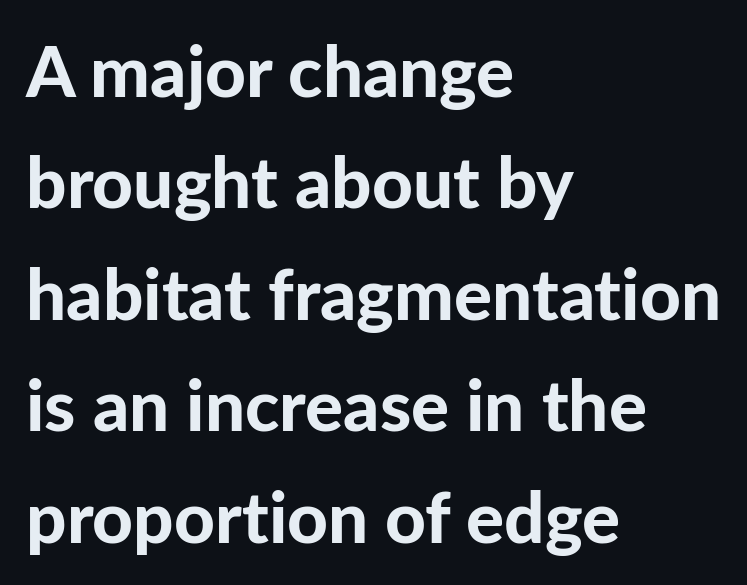
{"serif": "no", "italic": "no", "bold": "yes", "weight": "bold", "width": "normal", "stroke_contrast": "low", "x_height": "medium", "monospaced": "no", "underline": "no", "align": "left", "line_spacing": "normal", "line_spacing_ratio": 1.57, "letter_spacing": "normal", "letter_spacing_em": 0.0, "glyph_px": 71}
